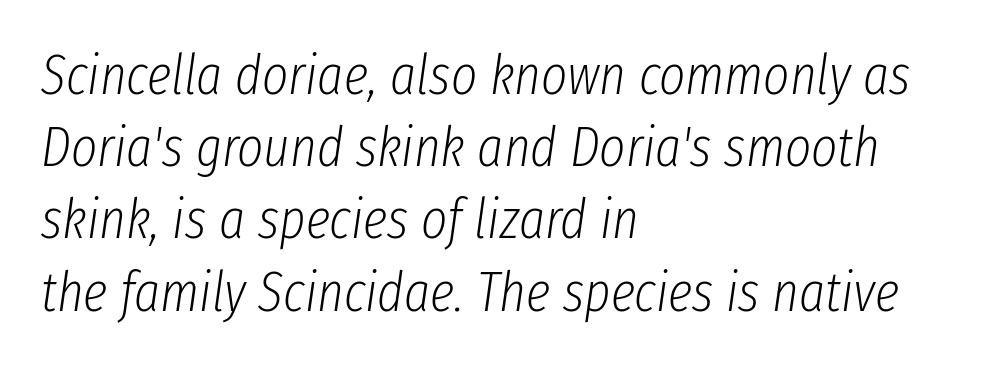
A clean baseline with only descenders dipping below it. Summary of weight: not heavy and not bold. Is this a fixed-width face? No — the glyphs have proportional, varying widths. How are the letters spaced? Ordinarily, with no added tracking.
